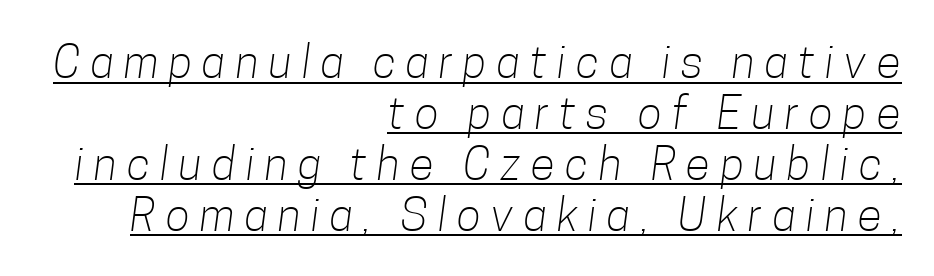
{"serif": "no", "bold": "no", "weight": "light", "width": "condensed", "stroke_contrast": "low", "x_height": "medium", "monospaced": "no", "underline": "yes", "align": "right", "line_spacing": "tight", "line_spacing_ratio": 1.13, "letter_spacing": "wide", "letter_spacing_em": 0.23, "glyph_px": 45}
